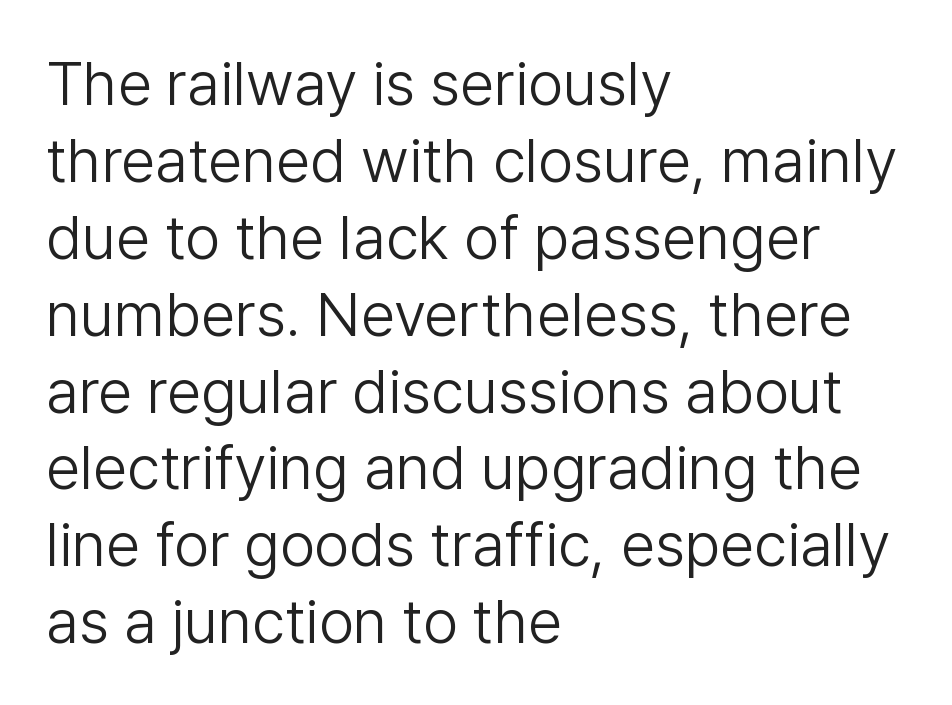
Q: Is the text bold? A: No.
Q: Is the text italic (slanted)? A: No, it is upright.
Q: Is the typeface a serif or a sans-serif typeface? A: Sans-serif.
Q: Is the text underlined? A: No.
Q: How is the paragraph aligned? A: Left-aligned.
Q: Is the spacing between letters normal or unusually wide? A: Normal.
Q: Width (condensed, normal, or wide)? A: Normal.
Q: Stroke contrast? A: Low.
Q: x-height? A: Medium.
Q: Monospaced? A: No.
